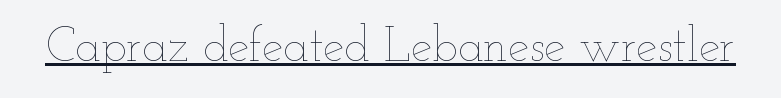
{"italic": "no", "bold": "no", "weight": "thin", "width": "wide", "stroke_contrast": "low", "x_height": "small", "monospaced": "no", "underline": "yes", "letter_spacing": "normal", "letter_spacing_em": 0.0, "glyph_px": 48}
